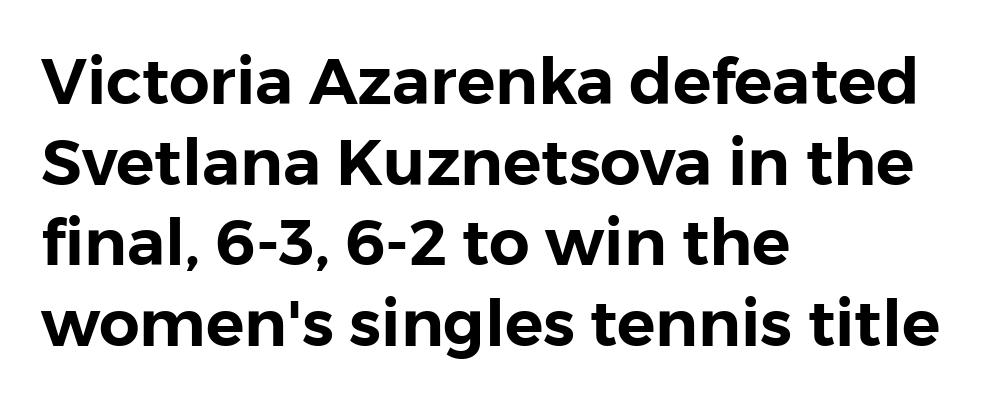
{"serif": "no", "italic": "no", "width": "normal", "stroke_contrast": "low", "x_height": "medium", "monospaced": "no", "underline": "no", "align": "left", "line_spacing": "normal", "line_spacing_ratio": 1.26, "letter_spacing": "normal", "letter_spacing_em": 0.0, "glyph_px": 64}
